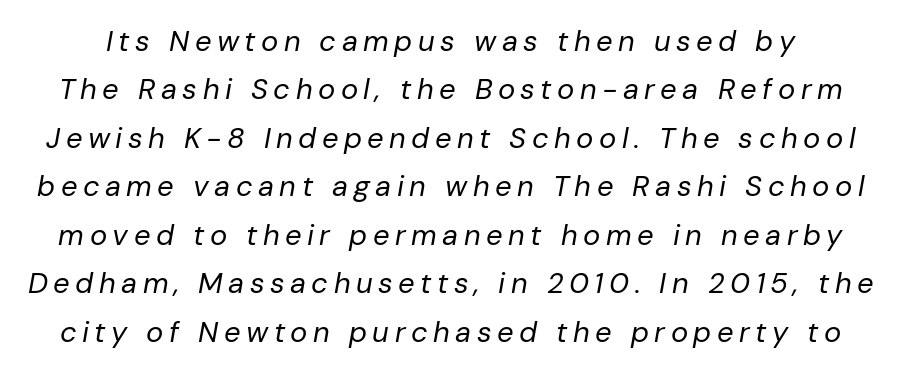
{"italic": "yes", "lean": "right", "slant_degrees": 10, "bold": "no", "weight": "regular", "width": "normal", "stroke_contrast": "low", "x_height": "medium", "monospaced": "no", "underline": "no", "line_spacing": "normal", "line_spacing_ratio": 1.67, "glyph_px": 29}
